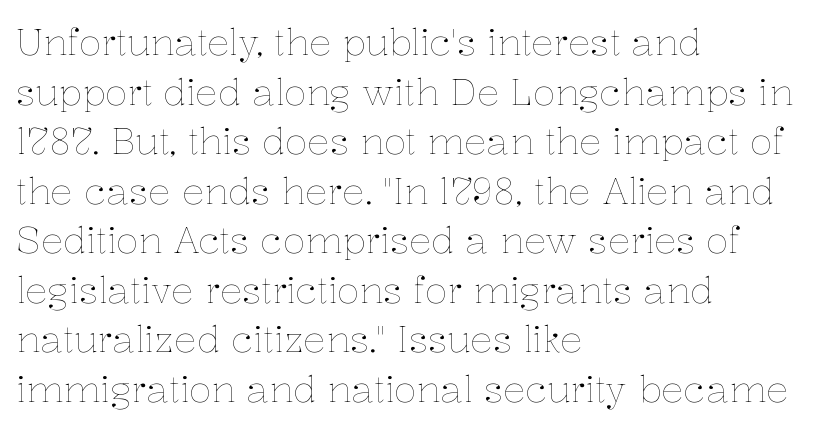
{"italic": "no", "bold": "no", "weight": "thin", "width": "normal", "stroke_contrast": "low", "x_height": "medium", "monospaced": "no", "underline": "no", "align": "left", "line_spacing": "normal", "line_spacing_ratio": 1.34, "letter_spacing": "normal", "letter_spacing_em": 0.0, "glyph_px": 37}
